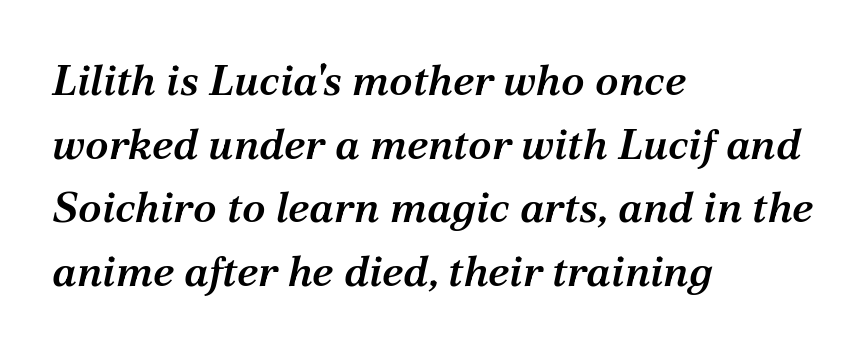
Normally led — the rows are evenly, conventionally spaced. The type family on display is of the serif kind. Descender tails drop into unmarked territory. Short note: letters normally spaced.
